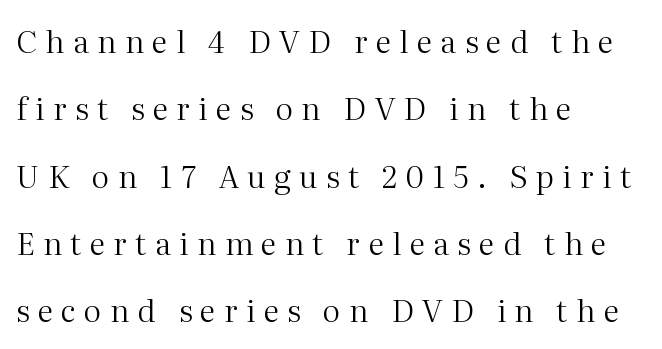
The horizontal fit of the characters is loose and conspicuously gappy. The weight tops out at a normal text grade. Small tapered or slab feet sit at the stroke ends, so this counts as serif. Alignment: flush left. Here the designer chose a conventional face with non-uniform glyph widths.
